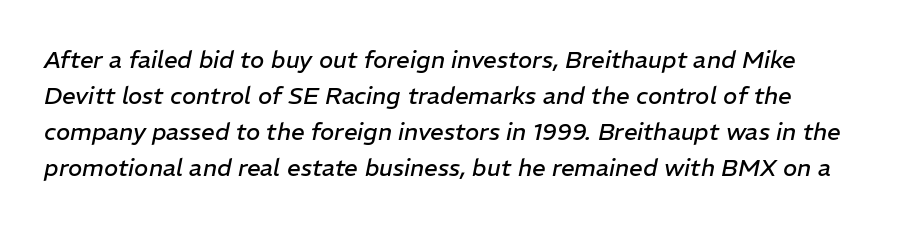
{"italic": "yes", "lean": "right", "slant_degrees": 11, "bold": "no", "underline": "no", "line_spacing": "normal", "line_spacing_ratio": 1.5, "letter_spacing": "normal", "letter_spacing_em": 0.0, "glyph_px": 24}
